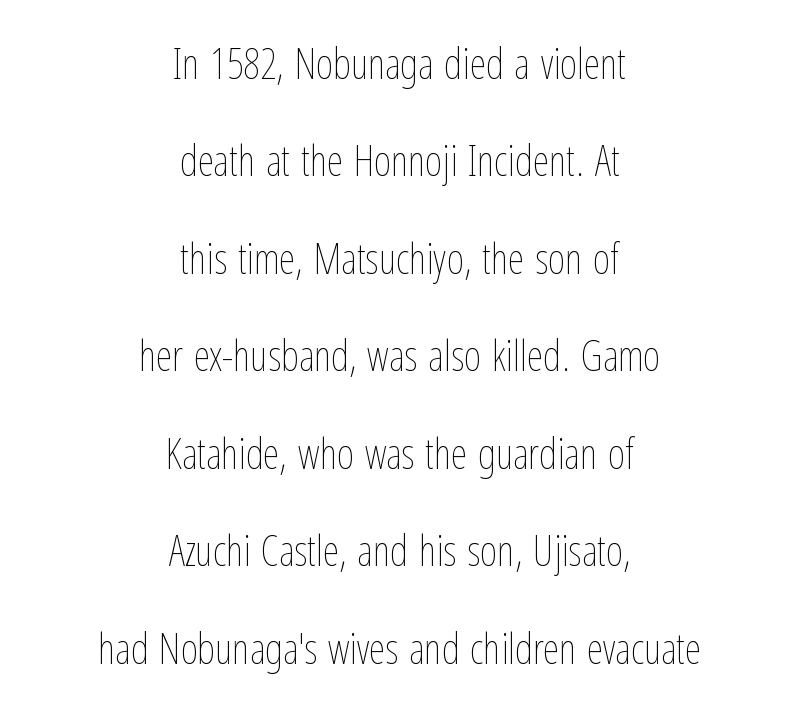
The image shows 42 px thin, condensed type, upright; set centered, loose line spacing (2.32x), normal letter spacing, not underlined; low stroke contrast and a medium x-height.
